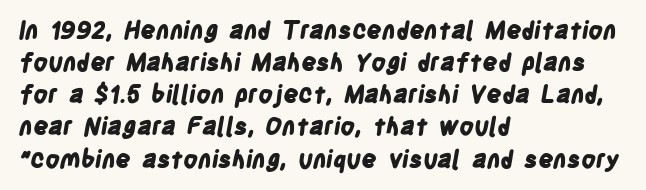
Each glyph is drawn with heavy, bold strokes. Compared with typical body copy, the letter spacing here is the same. Regarding leading, the lines here are spaced in the standard way. Where is the straight margin? On the left. Descenders hang freely into open space.
